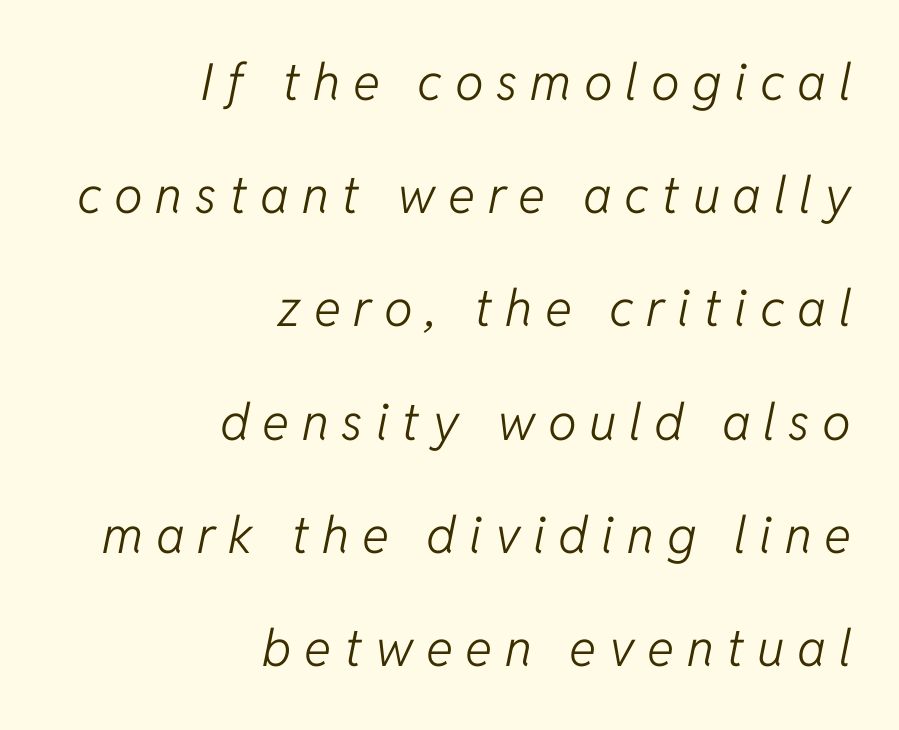
The image shows 51 px light type, italic (leaning right); set right-aligned, loose line spacing (2.22x), unusually wide letter spacing (+0.25 em), not underlined; low stroke contrast and a medium x-height.
